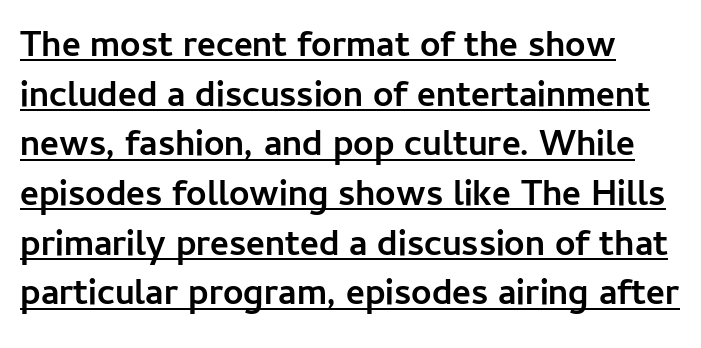
Q: Is the text bold? A: Yes.
Q: Is the text italic (slanted)? A: No, it is upright.
Q: Is the typeface a serif or a sans-serif typeface? A: Sans-serif.
Q: Is the text underlined? A: Yes.
Q: Is the spacing between letters normal or unusually wide? A: Normal.
Q: Is the spacing between lines tight, normal or loose? A: Normal.
Q: Width (condensed, normal, or wide)? A: Normal.
Q: Stroke contrast? A: Low.
Q: x-height? A: Medium.
Q: Monospaced? A: No.
